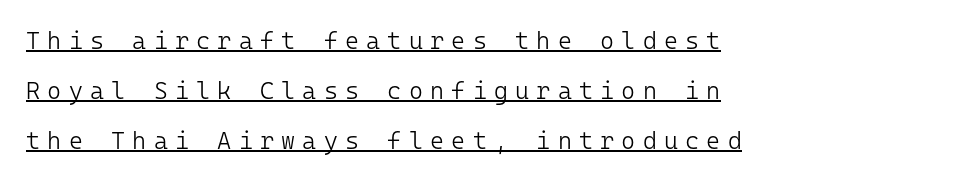
{"italic": "no", "bold": "no", "underline": "yes", "align": "left", "line_spacing": "loose", "line_spacing_ratio": 2.09, "letter_spacing": "wide", "letter_spacing_em": 0.3, "glyph_px": 24}
